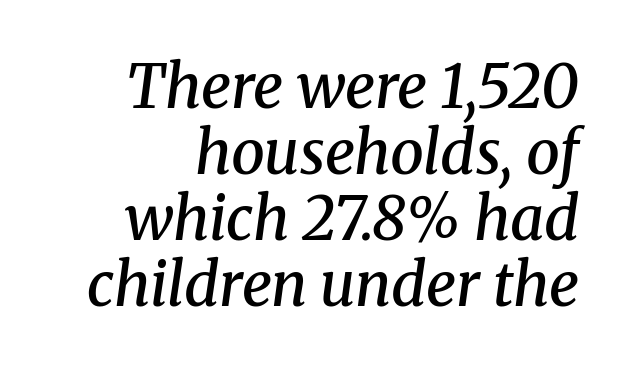
The image shows 60 px semibold serif type, italic (leaning right); set tight line spacing (1.1x), normal letter spacing, not underlined; medium stroke contrast and a medium x-height.
